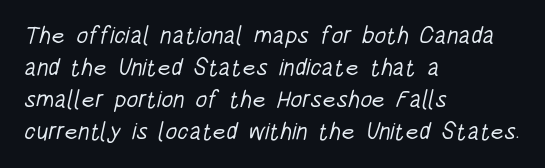
Q: Is the text bold? A: No.
Q: Is the text underlined? A: No.
Q: How is the paragraph aligned? A: Left-aligned.
Q: Is the spacing between letters normal or unusually wide? A: Normal.
Q: Is the spacing between lines tight, normal or loose? A: Normal.
